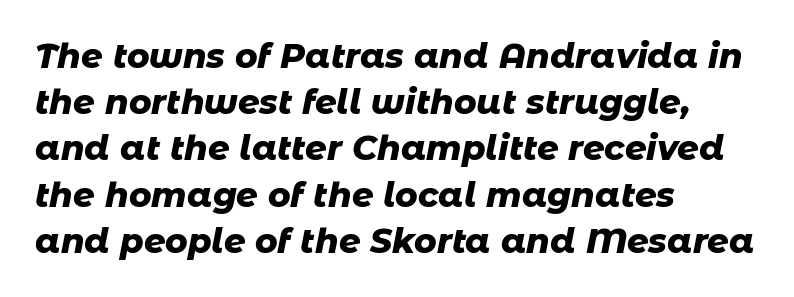
Q: Is the text bold? A: Yes.
Q: Is the text italic (slanted)? A: Yes, it leans right by about 11 degrees.
Q: Is the text underlined? A: No.
Q: How is the paragraph aligned? A: Left-aligned.
Q: Is the spacing between letters normal or unusually wide? A: Normal.
Q: Is the spacing between lines tight, normal or loose? A: Normal.
Q: Width (condensed, normal, or wide)? A: Normal.
Q: Stroke contrast? A: Low.
Q: x-height? A: Medium.
Q: Monospaced? A: No.
